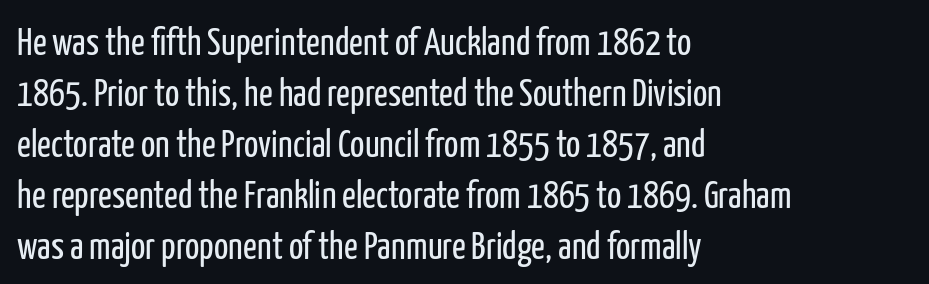
The image shows 38 px regular-weight, condensed sans-serif type, upright; set left-aligned, normal line spacing (1.34x), normal letter spacing, not underlined; low stroke contrast and a medium x-height.
